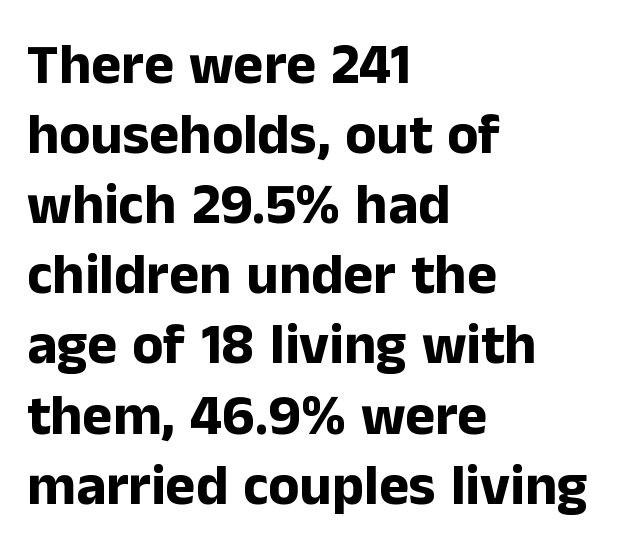
{"serif": "no", "italic": "no", "bold": "yes", "weight": "bold", "width": "normal", "stroke_contrast": "low", "x_height": "medium", "monospaced": "no", "underline": "no", "align": "left", "line_spacing_ratio": 1.23, "letter_spacing": "normal", "letter_spacing_em": 0.0, "glyph_px": 57}
